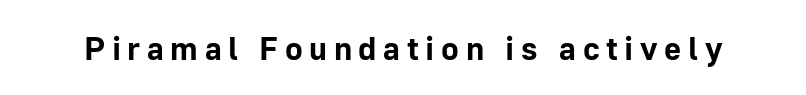
The image shows 33 px bold sans-serif type, upright; set unusually wide letter spacing (+0.2 em), not underlined; low stroke contrast and a medium x-height.
